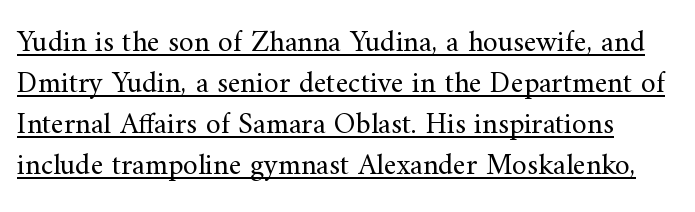
{"serif": "yes", "italic": "no", "bold": "no", "weight": "regular", "width": "normal", "stroke_contrast": "medium", "x_height": "small", "monospaced": "no", "underline": "yes", "line_spacing": "normal", "line_spacing_ratio": 1.37, "letter_spacing": "normal", "letter_spacing_em": 0.0, "glyph_px": 30}
